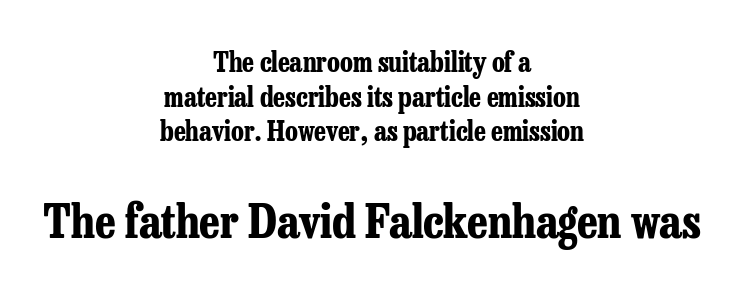
Typesetter's note — lower block bumped up in size, upper block left smaller. Characters remain perfectly vertical along every line. These lines keep a tight, regular rhythm from letter to letter. Is the block centered? Yes — each line is placed symmetrically about the middle.
